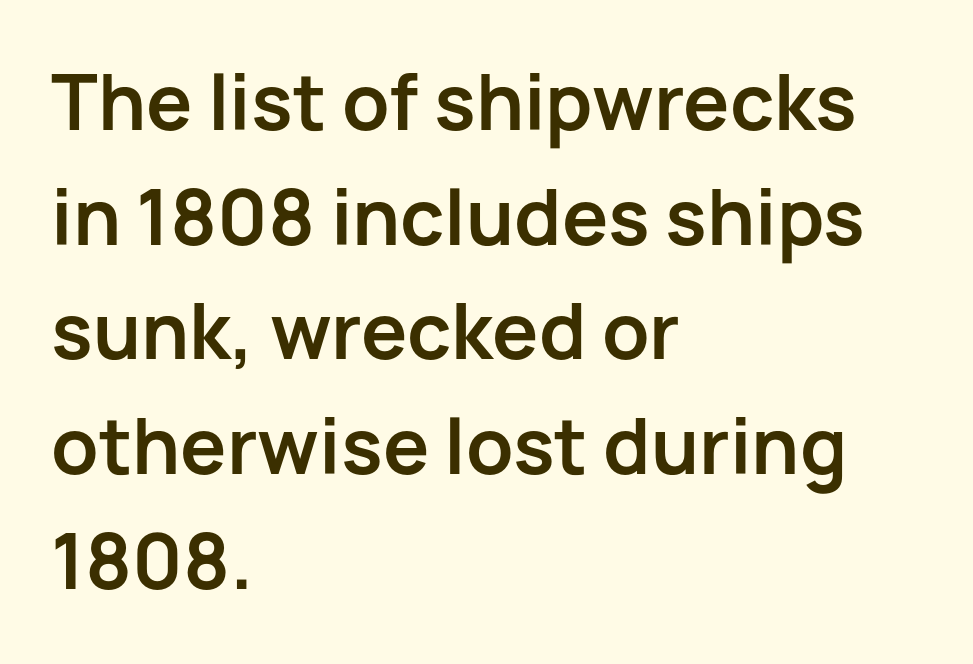
Short and long lines alike share a common starting point at left. A clean baseline with only descenders dipping below it. The face used here is a sans, in the tradition of grotesques and geometrics. The face used here is proportionally spaced, like ordinary book or web type.
